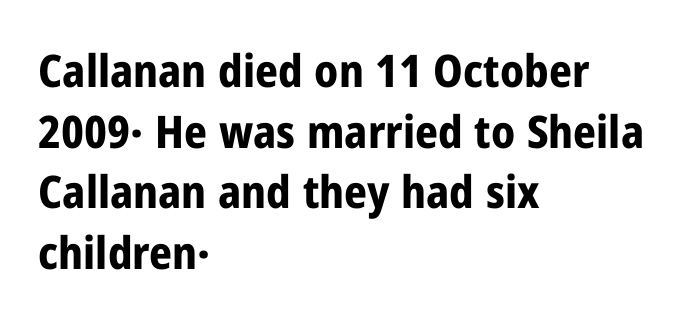
The image shows 45 px bold, condensed sans-serif type, upright; set left-aligned, normal line spacing (1.35x), normal letter spacing, not underlined; low stroke contrast and a medium x-height.
